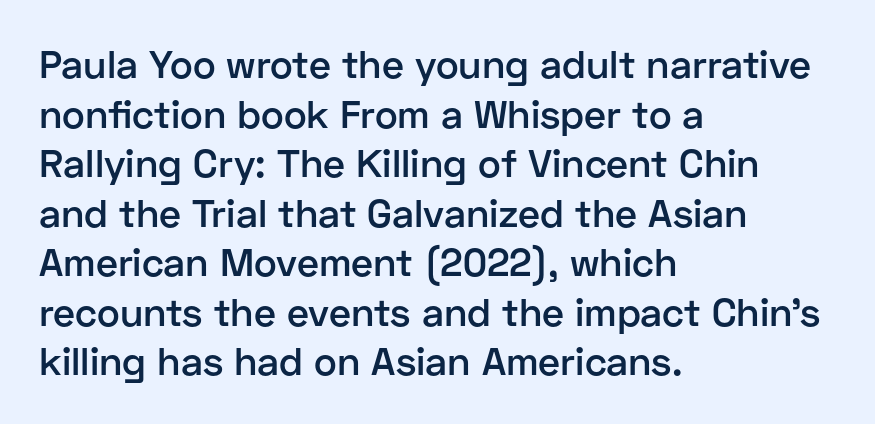
The image shows 39 px semibold sans-serif type, upright; set left-aligned, normal line spacing (1.27x), normal letter spacing, not underlined; low stroke contrast and a medium x-height.
